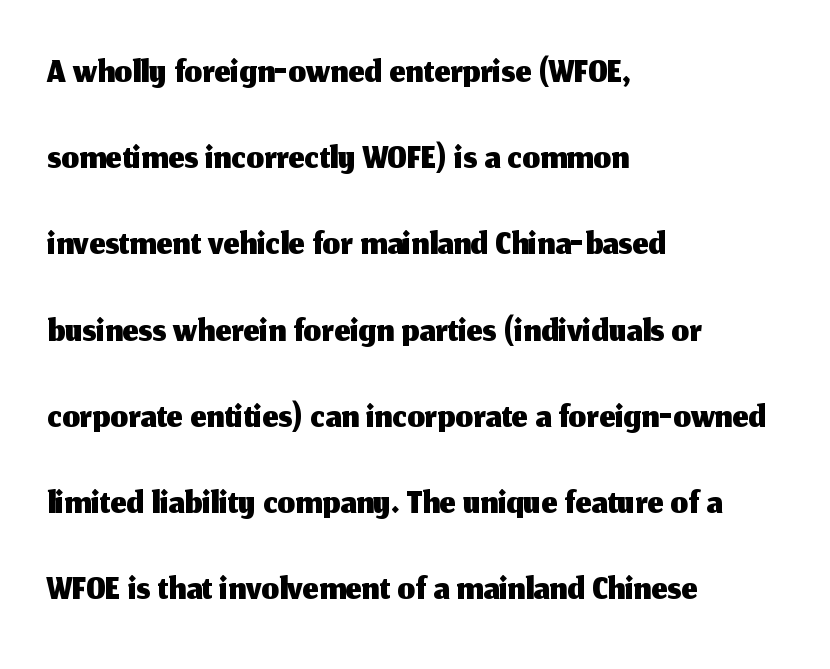
These lines are composed in type without serifs. These lines are rendered in a variable-pitch font. Upright lettering throughout. The baseline area is clear. The passage shown has conventional tracking throughout. The space between consecutive lines is moderate.
